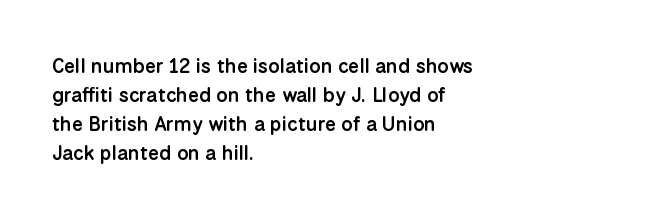
The image shows 20 px text type, upright; set left-aligned, normal line spacing (1.45x), normal letter spacing, not underlined.
